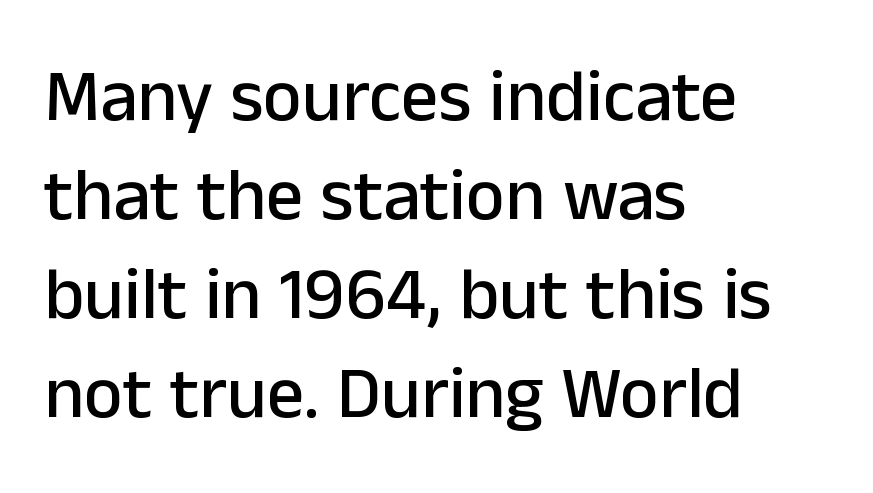
The image shows 74 px sans-serif type, upright; set left-aligned, normal line spacing (1.34x), normal letter spacing, not underlined; low stroke contrast and a medium x-height.
